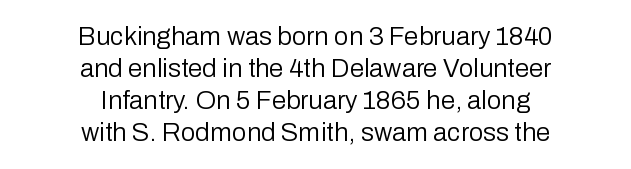
{"italic": "no", "bold": "no", "underline": "no", "align": "center", "line_spacing_ratio": 1.23, "letter_spacing": "normal", "letter_spacing_em": 0.0, "glyph_px": 26}
